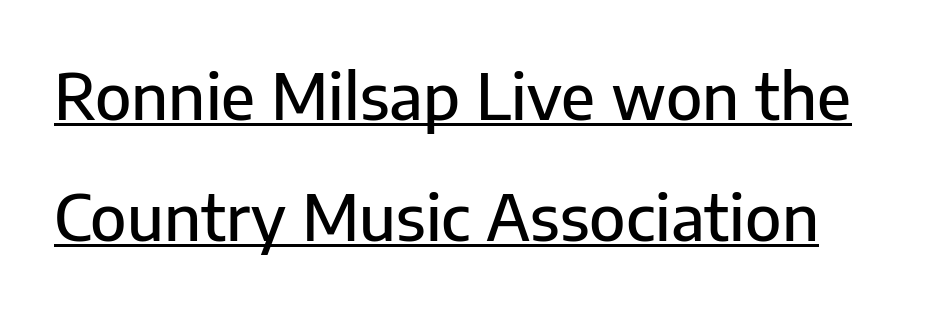
{"serif": "no", "italic": "no", "width": "normal", "stroke_contrast": "low", "x_height": "medium", "monospaced": "no", "underline": "yes", "line_spacing_ratio": 1.89, "letter_spacing": "normal", "letter_spacing_em": 0.0, "glyph_px": 64}
